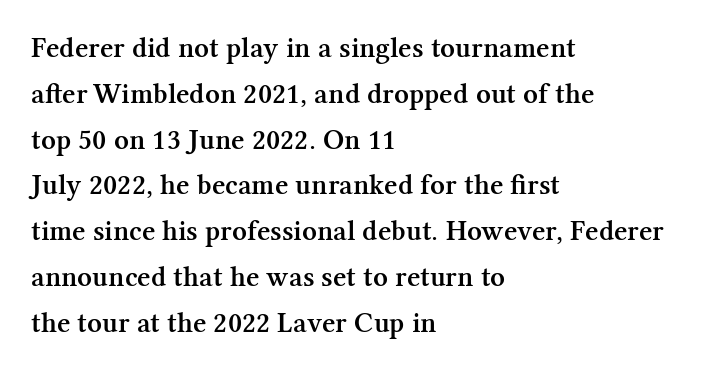
{"serif": "yes", "italic": "no", "bold": "semi", "weight": "semibold", "width": "normal", "stroke_contrast": "medium", "x_height": "medium", "monospaced": "no", "underline": "no", "align": "left", "line_spacing": "normal", "line_spacing_ratio": 1.58, "letter_spacing": "normal", "letter_spacing_em": 0.0, "glyph_px": 29}
